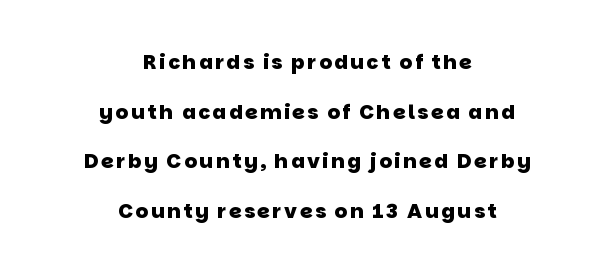
Q: Is the text bold? A: Yes.
Q: Is the text underlined? A: No.
Q: How is the paragraph aligned? A: Centered.
Q: Is the spacing between lines tight, normal or loose? A: Loose.
